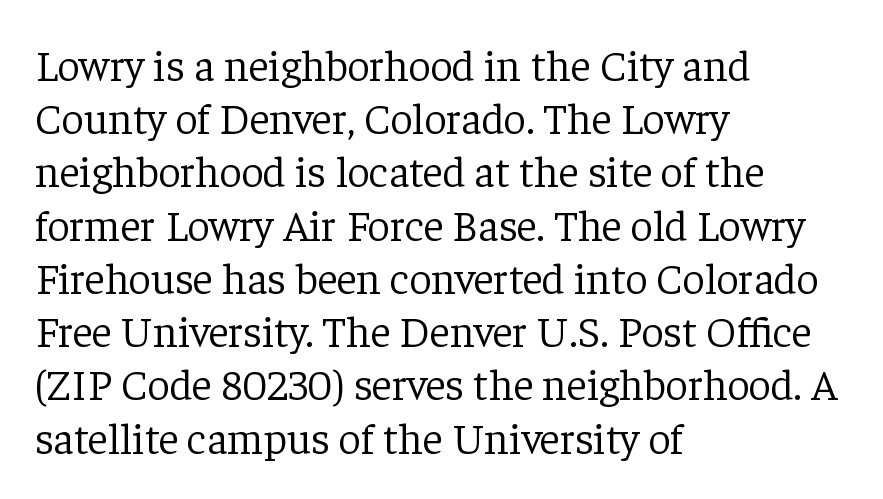
{"serif": "yes", "italic": "no", "bold": "no", "weight": "light", "width": "normal", "stroke_contrast": "low", "x_height": "medium", "monospaced": "no", "underline": "no", "align": "left", "line_spacing_ratio": 1.21, "letter_spacing": "normal", "letter_spacing_em": 0.0, "glyph_px": 44}
